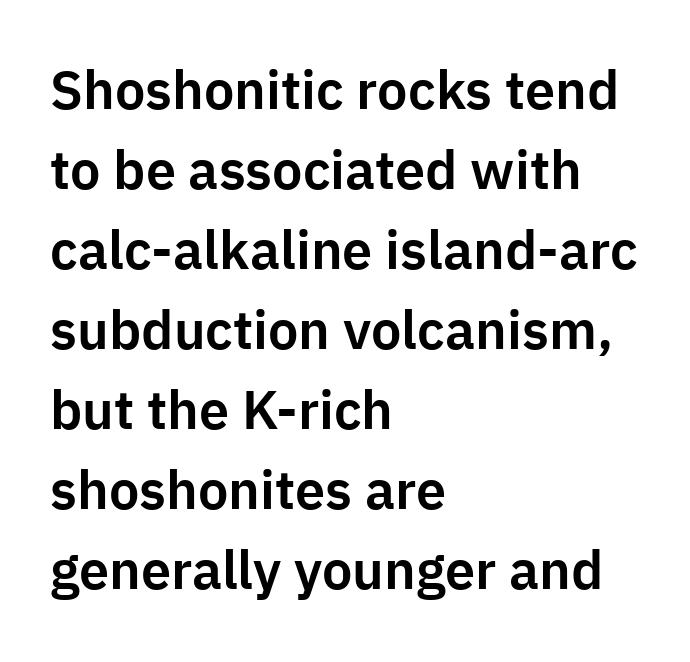
The paragraph has a hard left edge and a soft right edge. Normally led — the rows are evenly, conventionally spaced. The gaps between neighbouring characters are ordinary and unremarkable. The specimen omits any rule beneath the text block's lines. Every stem runs plumb, perpendicular to the baseline.
